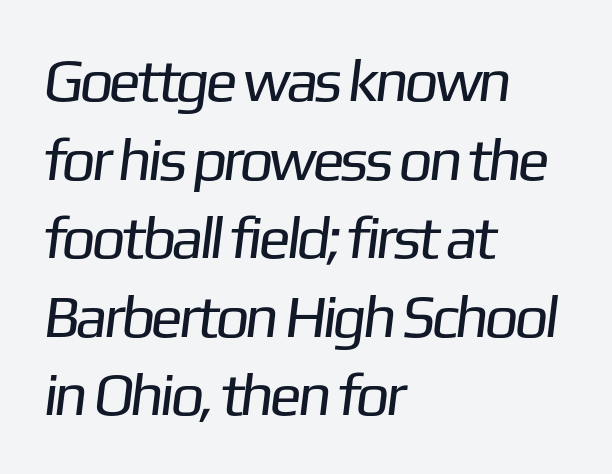
{"serif": "no", "bold": "no", "weight": "regular", "width": "normal", "stroke_contrast": "low", "x_height": "medium", "monospaced": "no", "underline": "no", "align": "left", "line_spacing": "normal", "line_spacing_ratio": 1.31, "letter_spacing": "normal", "letter_spacing_em": 0.0, "glyph_px": 60}
